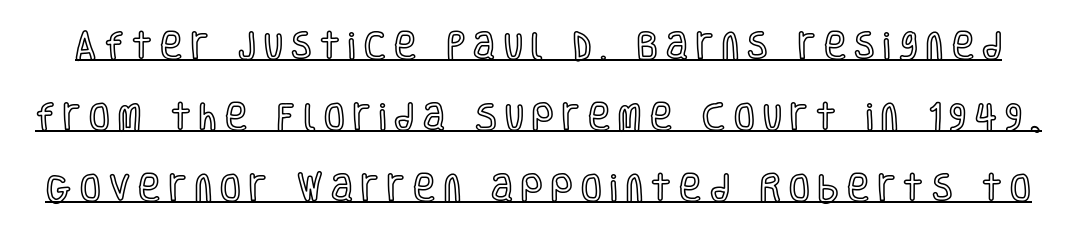
The image shows 30 px condensed type, upright; set loose line spacing (2.36x), unusually wide letter spacing (+0.28 em), underlined; a large x-height.
